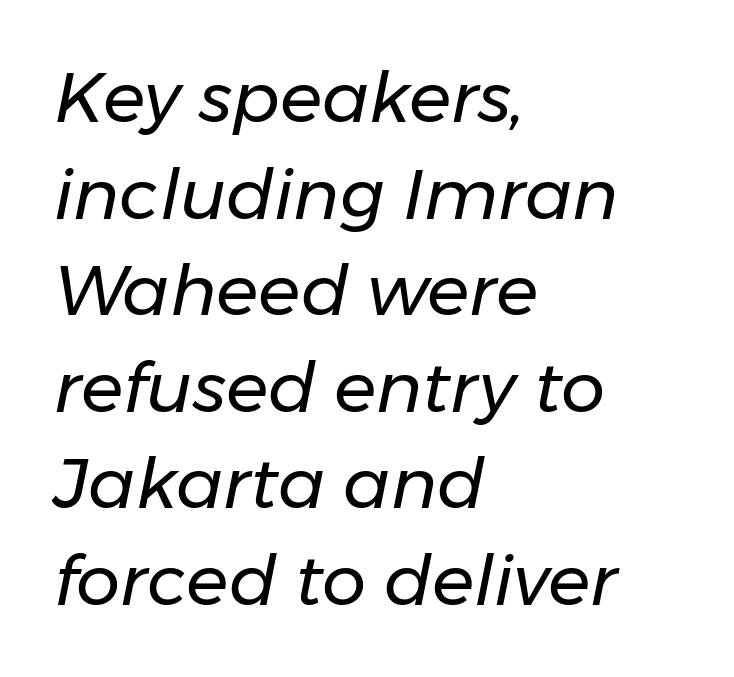
This block has exactly the height ordinary leading produces. The foot of each line stays bare and open. All the whitespace from short lines collects on the right. You could call the tracking neutral — neither tight nor loose. Heft: none added — not bold. The letters advance in unequal steps, a hallmark of proportional type.
